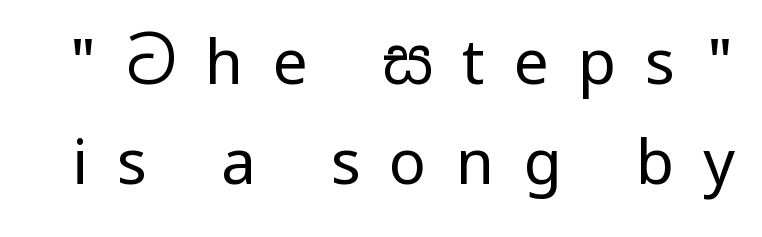
The image shows 62 px regular-weight, condensed sans-serif type, upright; set normal line spacing (1.61x), unusually wide letter spacing (+0.47 em), not underlined; low stroke contrast.
